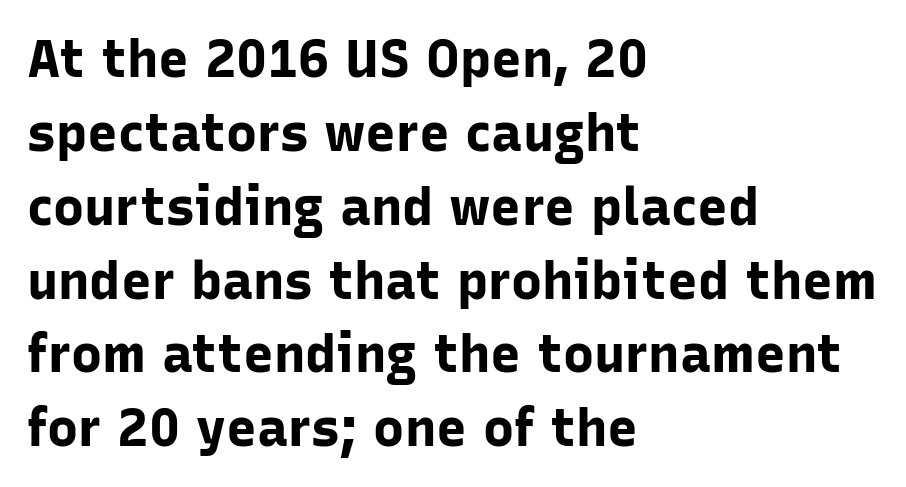
{"serif": "no", "italic": "no", "bold": "yes", "weight": "bold", "width": "normal", "stroke_contrast": "low", "x_height": "medium", "monospaced": "no", "underline": "no", "align": "left", "line_spacing": "normal", "line_spacing_ratio": 1.42, "letter_spacing": "normal", "letter_spacing_em": 0.0, "glyph_px": 52}
